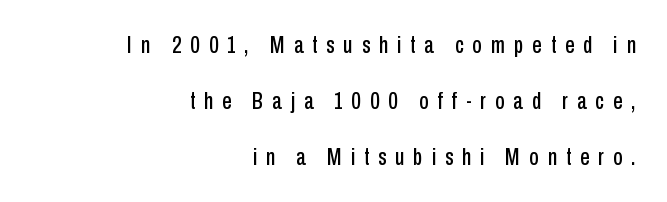
Q: Is the text italic (slanted)? A: No, it is upright.
Q: Is the text underlined? A: No.
Q: How is the paragraph aligned? A: Right-aligned.
Q: Is the spacing between letters normal or unusually wide? A: Unusually wide.
Q: Is the spacing between lines tight, normal or loose? A: Loose.
